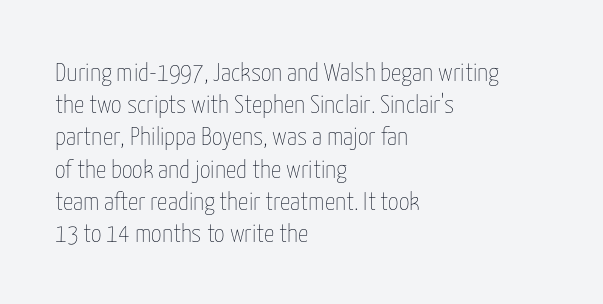
The image shows 26 px text type, upright; set left-aligned, line spacing 1.24x, normal letter spacing, not underlined.
